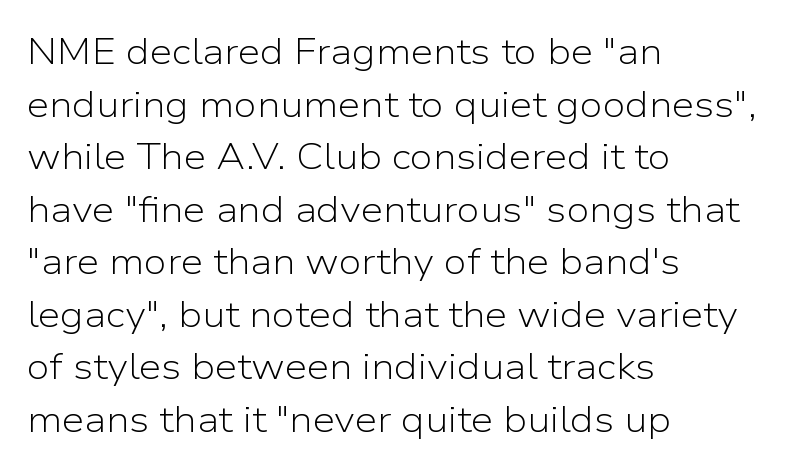
Nope, not italic — everything's standing straight. Spacing between characters is what you'd get straight out of the box. Spacing verdict: proportional, widths tailored to each character. Rows of type keep a routine distance in the vertical direction.
